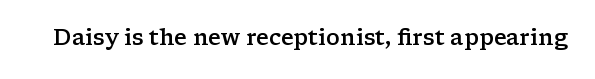
{"italic": "no", "bold": "semi", "underline": "no", "letter_spacing": "normal", "letter_spacing_em": 0.0, "glyph_px": 22}
